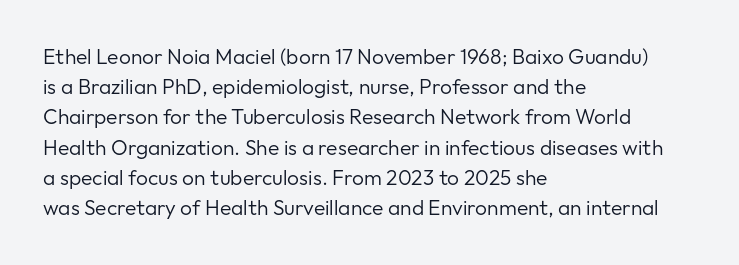
Q: Is the text bold? A: No.
Q: Is the text italic (slanted)? A: No, it is upright.
Q: Is the text underlined? A: No.
Q: How is the paragraph aligned? A: Left-aligned.
Q: Is the spacing between letters normal or unusually wide? A: Normal.
Q: Is the spacing between lines tight, normal or loose? A: Normal.
